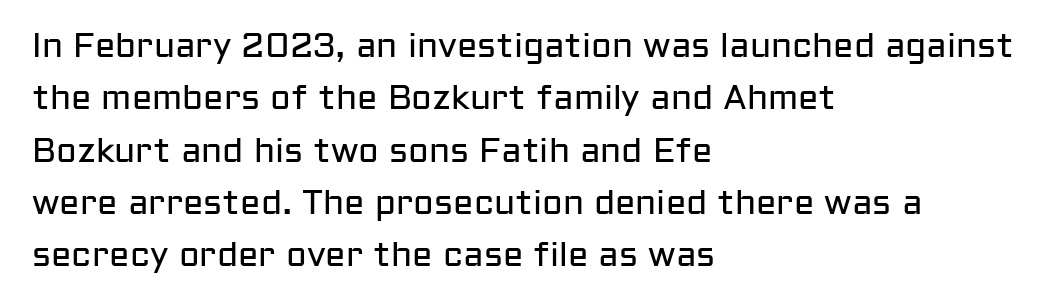
The image shows 34 px regular-weight sans-serif type, upright; set left-aligned, normal line spacing (1.54x), normal letter spacing, not underlined; low stroke contrast and a medium x-height.
